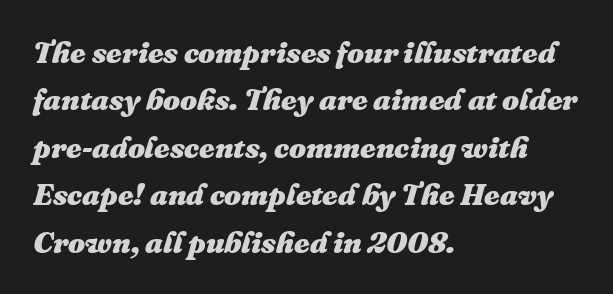
The rag falls on the right side of this text block. Notice how thick the strokes are: this is what a full bold looks like. Each letter keeps its own natural width here, so spacing adapts to shape. Just letters on the line, the space beneath them empty. Between one letter and the next there's only the usual sliver of space.
